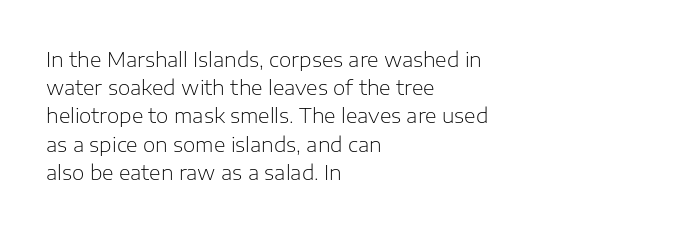
Nobody drew a line under any word here. When letters stand straight like this, we call the style roman or upright. The lines sit at an ordinary, default distance from one another. Summary of weight: not heavy and not bold.
